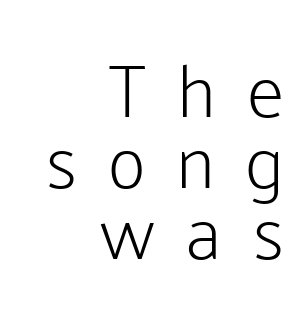
{"serif": "no", "italic": "no", "bold": "no", "weight": "light", "width": "normal", "stroke_contrast": "low", "x_height": "medium", "monospaced": "no", "underline": "no", "align": "right", "line_spacing": "tight", "line_spacing_ratio": 0.95, "letter_spacing": "wide", "letter_spacing_em": 0.41, "glyph_px": 75}
